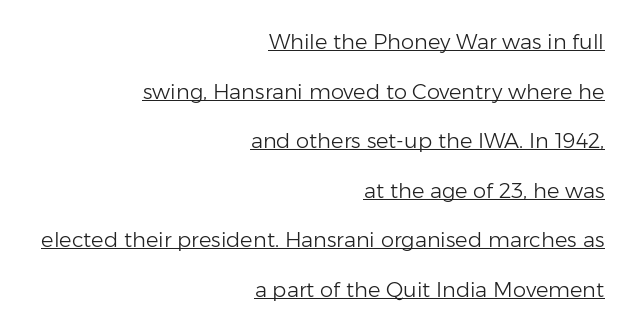
Q: Is the text bold? A: No.
Q: Is the text italic (slanted)? A: No, it is upright.
Q: Is the text underlined? A: Yes.
Q: How is the paragraph aligned? A: Right-aligned.
Q: Is the spacing between letters normal or unusually wide? A: Normal.
Q: Is the spacing between lines tight, normal or loose? A: Loose.
